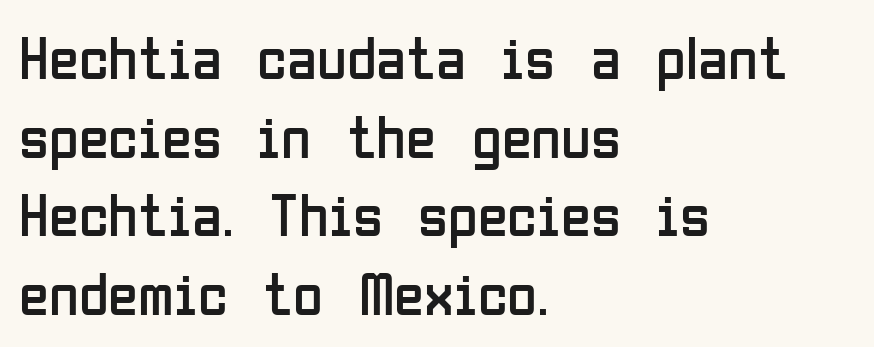
The image shows 61 px regular-weight, condensed sans-serif type, upright; set left-aligned, normal line spacing (1.29x), normal letter spacing, not underlined; low stroke contrast and a medium x-height.
